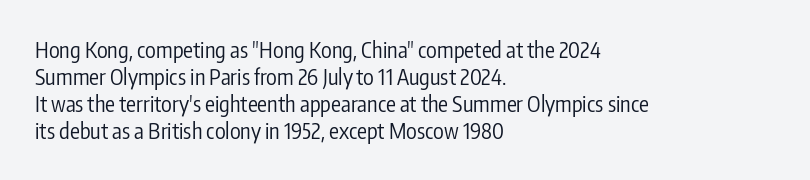
{"italic": "no", "bold": "no", "underline": "no", "align": "left", "line_spacing_ratio": 1.23, "letter_spacing": "normal", "letter_spacing_em": 0.0, "glyph_px": 22}
